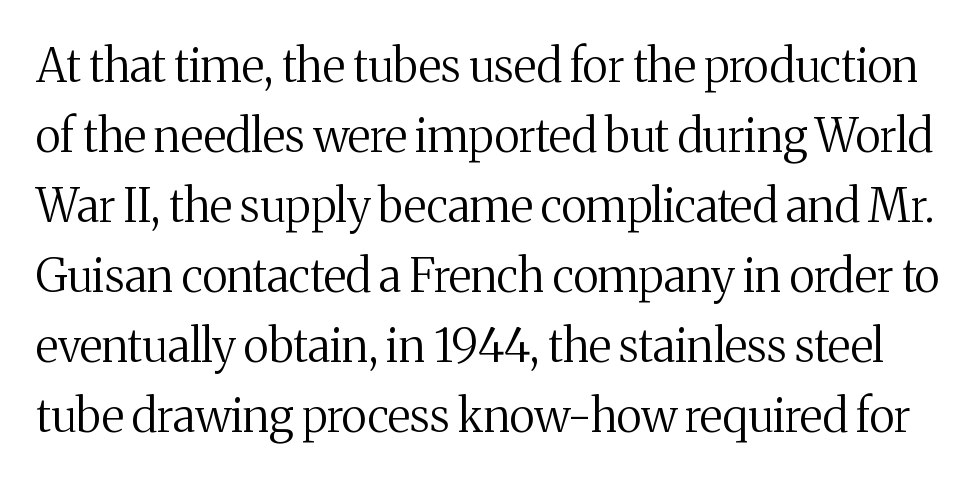
Q: Is the text bold? A: No.
Q: Is the text italic (slanted)? A: No, it is upright.
Q: Is the typeface a serif or a sans-serif typeface? A: Serif.
Q: Is the text underlined? A: No.
Q: Is the spacing between letters normal or unusually wide? A: Normal.
Q: Is the spacing between lines tight, normal or loose? A: Normal.
Q: Width (condensed, normal, or wide)? A: Normal.
Q: Stroke contrast? A: Medium.
Q: x-height? A: Medium.
Q: Monospaced? A: No.
